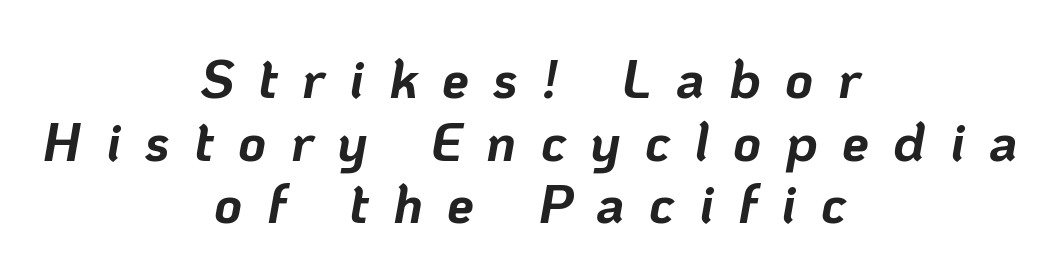
The image shows 54 px bold type, italic (leaning right); set centered, line spacing 1.16x, unusually wide letter spacing (+0.45 em), not underlined; low stroke contrast and a medium x-height.
